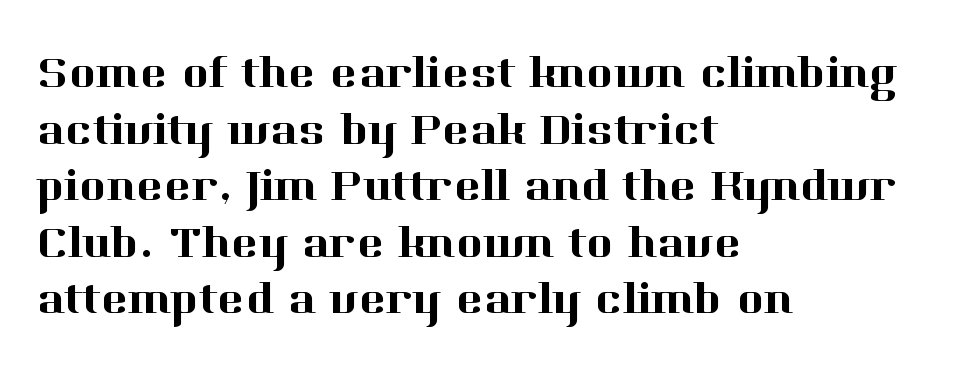
Q: Is the text italic (slanted)? A: No, it is upright.
Q: Is the typeface a serif or a sans-serif typeface? A: Serif.
Q: Is the text underlined? A: No.
Q: How is the paragraph aligned? A: Left-aligned.
Q: Is the spacing between letters normal or unusually wide? A: Normal.
Q: Width (condensed, normal, or wide)? A: Normal.
Q: Stroke contrast? A: High.
Q: x-height? A: Medium.
Q: Monospaced? A: No.
